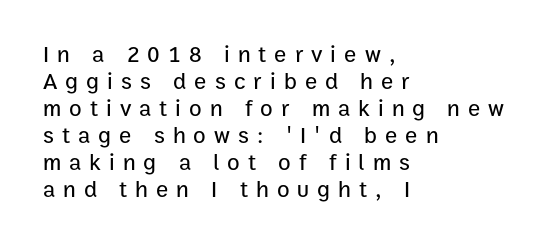
{"italic": "no", "underline": "no", "align": "left", "line_spacing_ratio": 1.17, "letter_spacing": "wide", "letter_spacing_em": 0.35, "glyph_px": 23}
